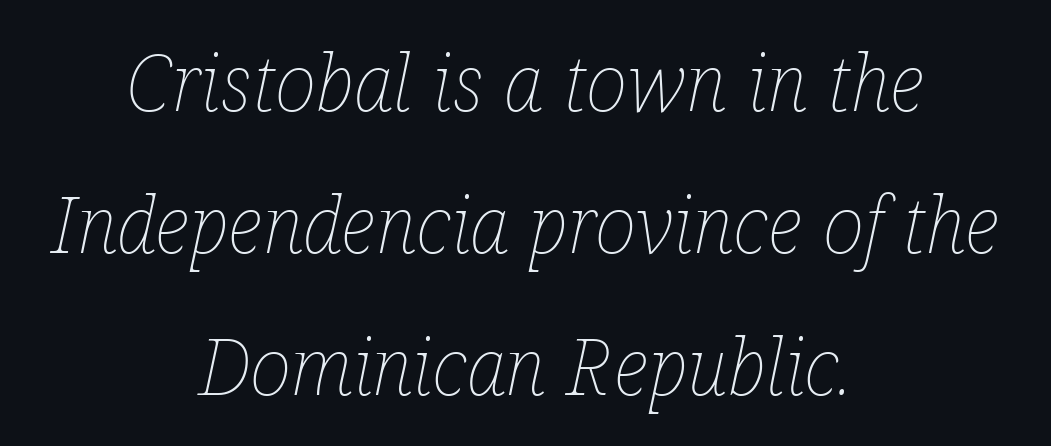
{"italic": "yes", "lean": "right", "slant_degrees": 12, "bold": "no", "weight": "thin", "width": "condensed", "stroke_contrast": "low", "x_height": "medium", "monospaced": "no", "underline": "no", "align": "center", "line_spacing_ratio": 1.8, "letter_spacing": "normal", "letter_spacing_em": 0.0, "glyph_px": 79}
